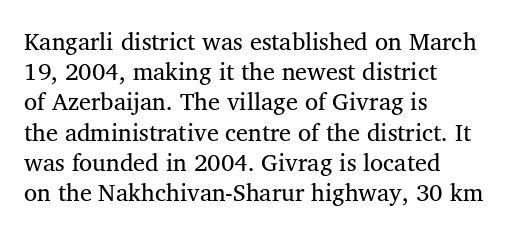
The weight would be labelled regular, book, light, or lighter still. Every stem runs plumb, perpendicular to the baseline. Descender tails drop into unmarked territory. One glance says typical: line gaps are just what's usual.
